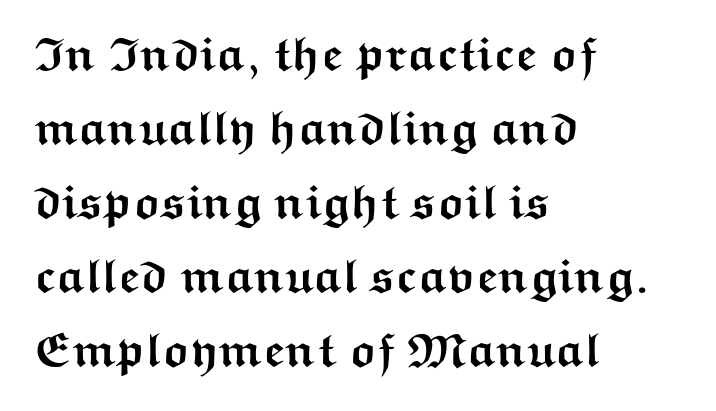
The rag falls on the right side of this text block. Stroke terminals: plain, sans-serif. Tracking value appears to be zero — textbook default spacing. A typesetter would mark this as roman, not italic. The gap between lines stays unmarked.
